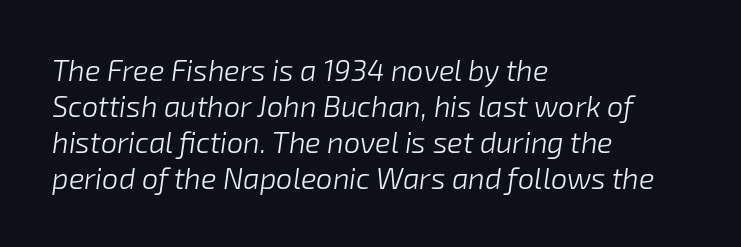
The type is set solid horizontally, with unmodified tracking. The whole block is typeset with a tilt. The letters advance in unequal steps, a hallmark of proportional type. Alignment: flush left. Vertical stems look standard width or narrower in stroke.
